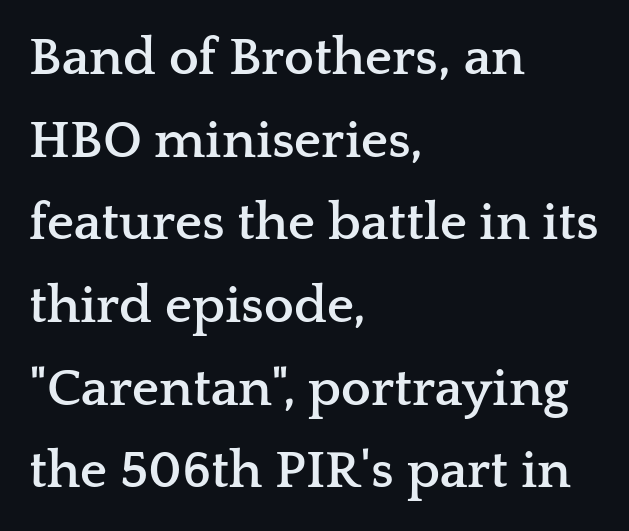
The image shows 53 px semibold, wide serif type, upright; set left-aligned, normal line spacing (1.56x), normal letter spacing, not underlined; low stroke contrast and a medium x-height.
